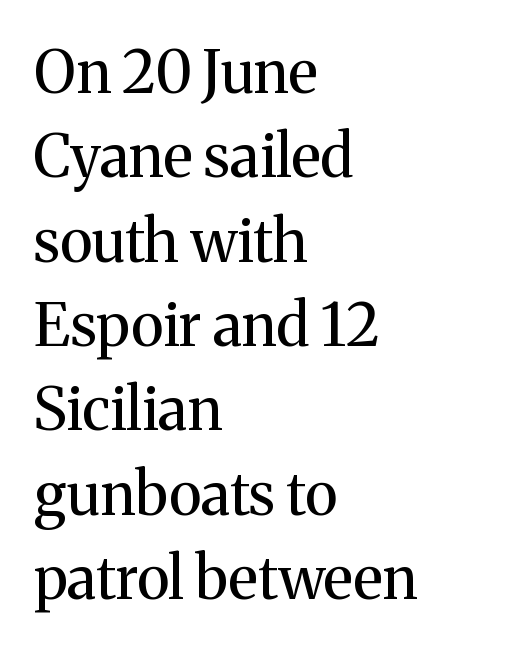
The image shows 59 px regular-weight serif type, upright; set left-aligned, normal line spacing (1.43x), normal letter spacing, not underlined; medium stroke contrast and a medium x-height.
